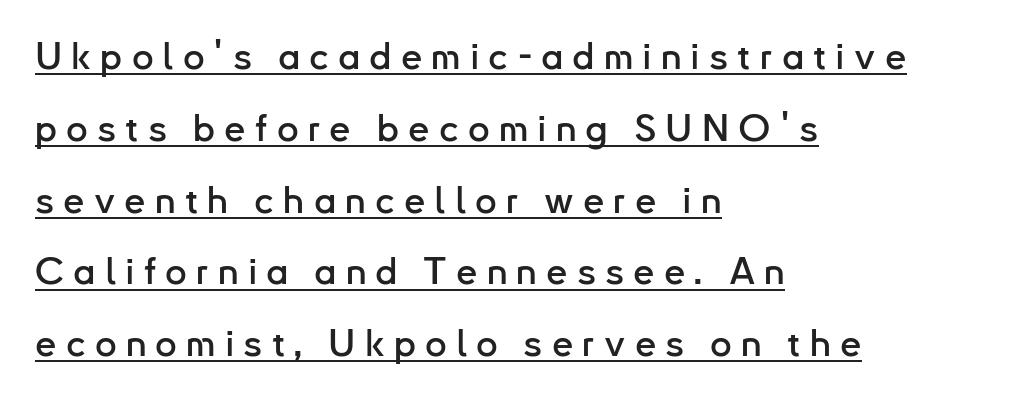
Q: Is the text italic (slanted)? A: No, it is upright.
Q: Is the typeface a serif or a sans-serif typeface? A: Sans-serif.
Q: Is the text underlined? A: Yes.
Q: How is the paragraph aligned? A: Left-aligned.
Q: Is the spacing between letters normal or unusually wide? A: Unusually wide.
Q: Width (condensed, normal, or wide)? A: Normal.
Q: Stroke contrast? A: Low.
Q: x-height? A: Small.
Q: Monospaced? A: No.
